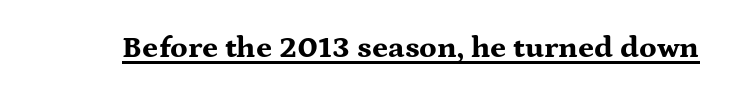
Q: Is the text bold? A: Yes.
Q: Is the text italic (slanted)? A: No, it is upright.
Q: Is the typeface a serif or a sans-serif typeface? A: Serif.
Q: Is the text underlined? A: Yes.
Q: Is the spacing between letters normal or unusually wide? A: Normal.
Q: Width (condensed, normal, or wide)? A: Wide.
Q: Stroke contrast? A: Medium.
Q: x-height? A: Medium.
Q: Monospaced? A: No.
